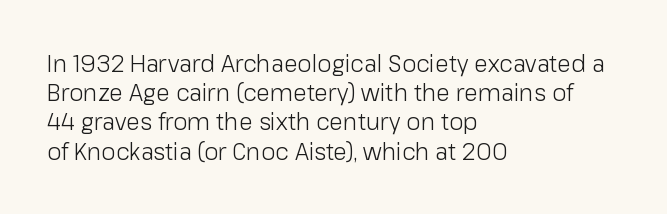
Nothing unusual about the tracking: characters are spaced as the font intends. Caption: multi-line text, flush left, ragged right. How would I describe the line gaps? Plain and ordinary. Unbolded letterforms with no extra heft.
